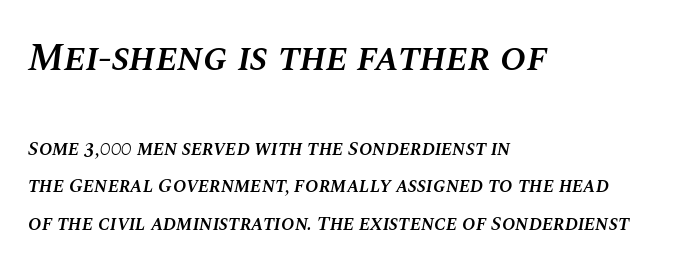
Observe the ordinary spacing: letters are neighbours, not strangers. A somewhat darkened texture: the type is semibold rather than bold. All the whitespace from short lines collects on the right. Does the bottom block carry the larger type? No, the top block does. These lines were composed using italics.
